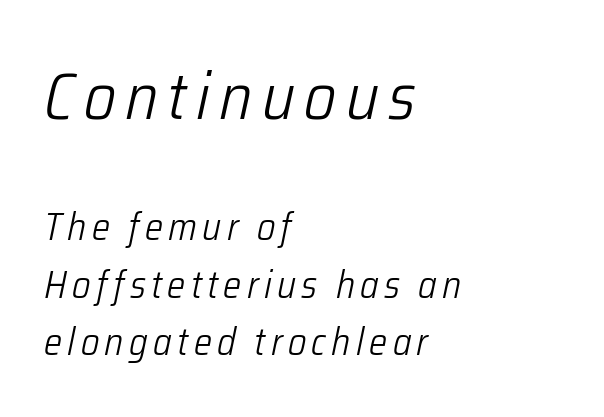
Q: Is the text bold? A: No.
Q: Is the text italic (slanted)? A: Yes, it leans right by about 12 degrees.
Q: Is the text underlined? A: No.
Q: How is the paragraph aligned? A: Left-aligned.
Q: Is the spacing between lines tight, normal or loose? A: Normal.
Q: Which block of text is set in a larger size, the first (top) or the second (bottom)? A: The first (top) one.
Q: Width (condensed, normal, or wide)? A: Condensed.
Q: Stroke contrast? A: Low.
Q: x-height? A: Medium.
Q: Monospaced? A: No.
